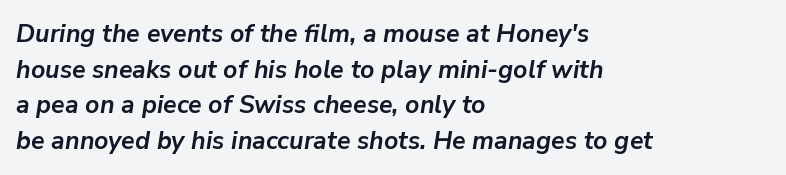
Is the block centered? No — it sits flush against the left margin. Vertically, the passage feels balanced, rows spaced as you'd expect. Has an underline been added? It has not. This is heavy type, rendered in bold. The face used here is rendered with its standard letterfit.
